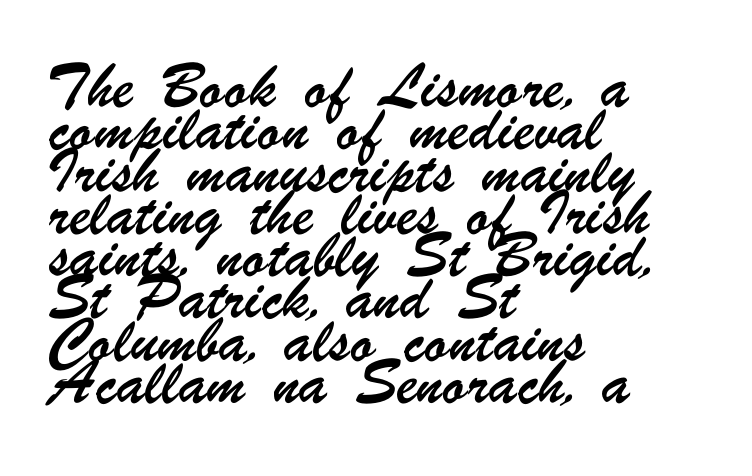
{"serif": "no", "width": "condensed", "stroke_contrast": "low", "x_height": "small", "monospaced": "no", "underline": "no", "align": "left", "line_spacing": "normal", "line_spacing_ratio": 1.51, "letter_spacing": "normal", "letter_spacing_em": 0.0, "glyph_px": 28}
